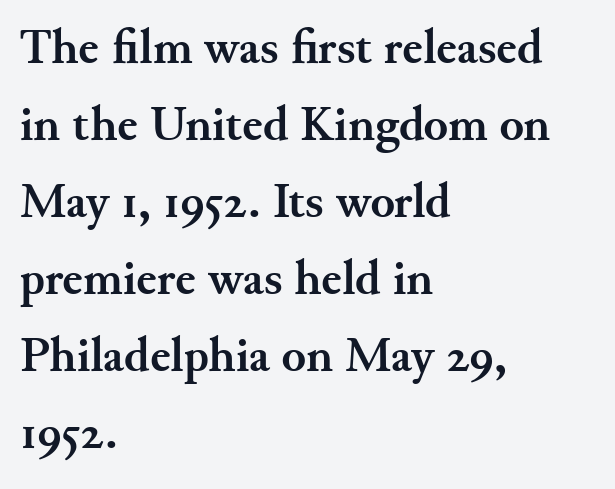
Notice how the passage keeps a crisp vertical edge on the left only. A roman cut, with each character standing at attention. Letter spacing: default. Each glyph is drawn with heavy, bold strokes. The space directly below the letters is spotless.
